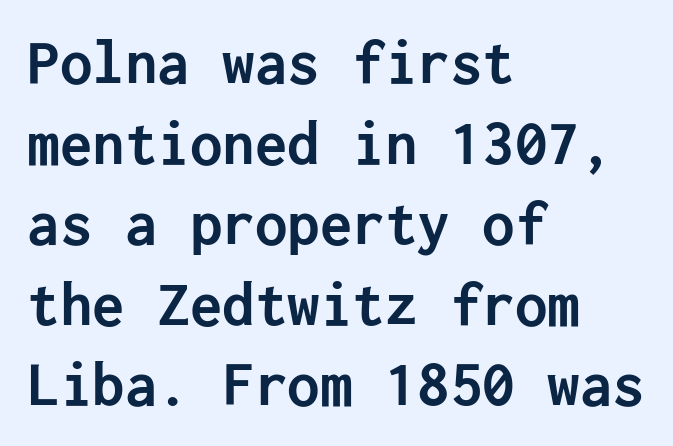
Observe the ordinary spacing: letters are neighbours, not strangers. These lines carry a lot of weight — the face is fully bold. The letters stand upright; this is a roman face. The specimen omits any rule beneath the text block's lines. Each letter's strokes conclude bluntly, with no projecting serifs.
